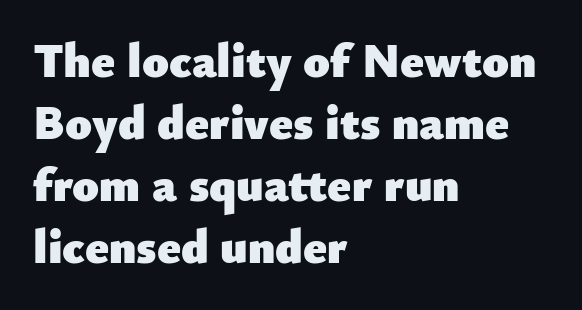
{"serif": "no", "italic": "no", "bold": "yes", "weight": "heavy", "width": "normal", "stroke_contrast": "low", "x_height": "small", "monospaced": "no", "underline": "no", "align": "left", "line_spacing": "normal", "line_spacing_ratio": 1.29, "letter_spacing": "normal", "letter_spacing_em": 0.0, "glyph_px": 48}
